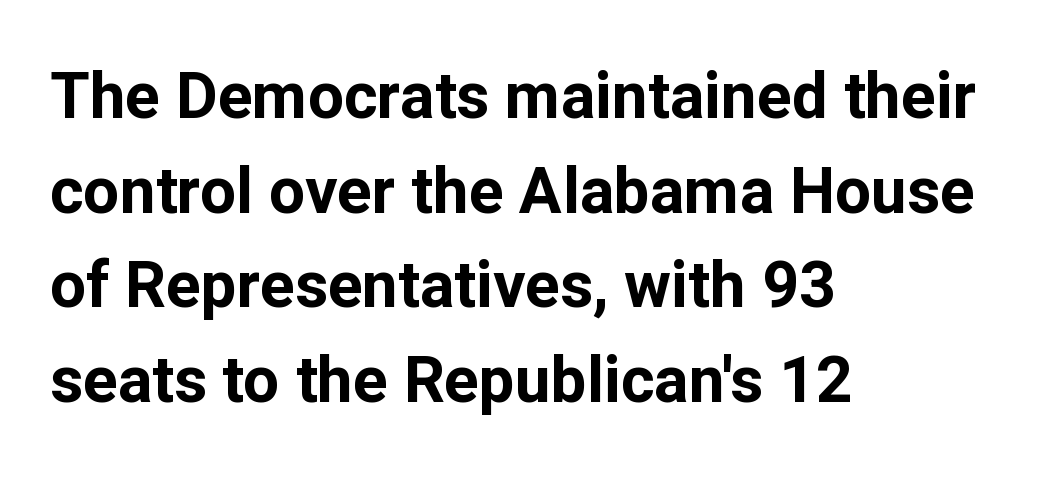
Q: Is the text bold? A: Yes.
Q: Is the text italic (slanted)? A: No, it is upright.
Q: Is the typeface a serif or a sans-serif typeface? A: Sans-serif.
Q: Is the text underlined? A: No.
Q: How is the paragraph aligned? A: Left-aligned.
Q: Is the spacing between letters normal or unusually wide? A: Normal.
Q: Is the spacing between lines tight, normal or loose? A: Normal.
Q: Width (condensed, normal, or wide)? A: Normal.
Q: Stroke contrast? A: Low.
Q: x-height? A: Medium.
Q: Monospaced? A: No.
